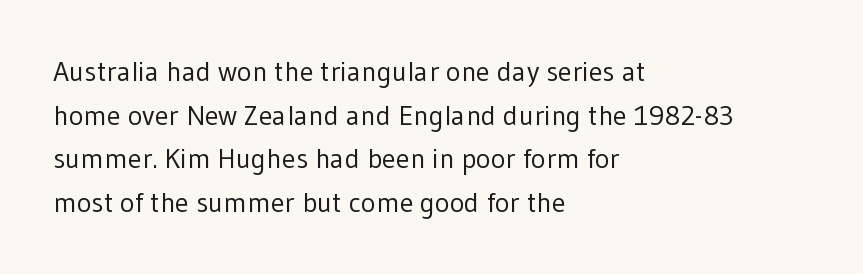
Q: Is the text bold? A: No.
Q: Is the text italic (slanted)? A: No, it is upright.
Q: Is the typeface a serif or a sans-serif typeface? A: Sans-serif.
Q: Is the text underlined? A: No.
Q: How is the paragraph aligned? A: Left-aligned.
Q: Is the spacing between letters normal or unusually wide? A: Normal.
Q: Is the spacing between lines tight, normal or loose? A: Normal.
Q: Width (condensed, normal, or wide)? A: Normal.
Q: Stroke contrast? A: Low.
Q: x-height? A: Medium.
Q: Monospaced? A: No.
